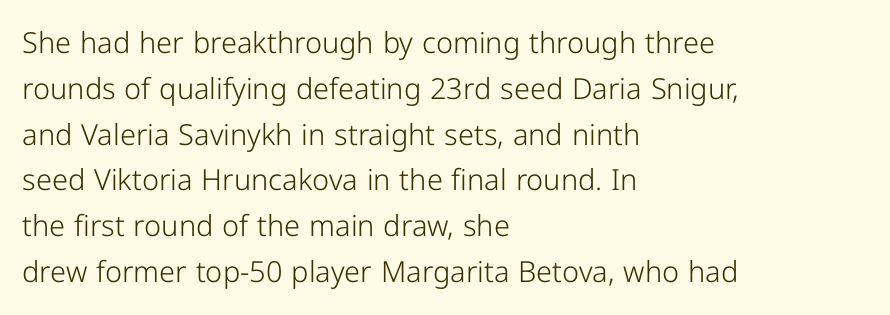
Q: Is the text bold? A: No.
Q: Is the text italic (slanted)? A: No, it is upright.
Q: Is the typeface a serif or a sans-serif typeface? A: Sans-serif.
Q: Is the text underlined? A: No.
Q: How is the paragraph aligned? A: Left-aligned.
Q: Is the spacing between letters normal or unusually wide? A: Normal.
Q: Is the spacing between lines tight, normal or loose? A: Normal.
Q: Width (condensed, normal, or wide)? A: Normal.
Q: Stroke contrast? A: Low.
Q: x-height? A: Medium.
Q: Monospaced? A: No.
